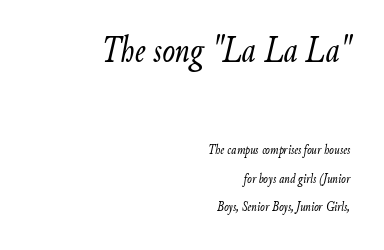
{"italic": "yes", "lean": "right", "slant_degrees": 9, "bold": "no", "weight": "light", "width": "condensed", "stroke_contrast": "low", "x_height": "small", "monospaced": "no", "underline": "no", "align": "right", "line_spacing": "loose", "line_spacing_ratio": 2.06, "letter_spacing": "normal", "letter_spacing_em": 0.0, "larger_block": "first", "size_ratio": 2.71, "glyph_px": 38}
